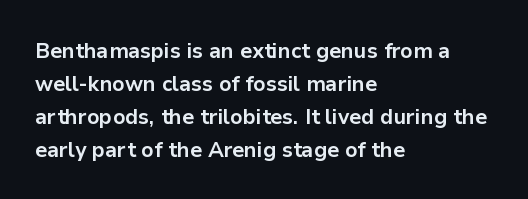
The image shows 21 px bold type, upright; set left-aligned, normal line spacing (1.57x), normal letter spacing, not underlined.
